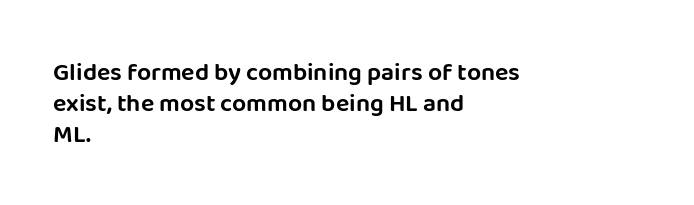
The image shows 25 px text type, upright; set left-aligned, line spacing 1.24x, normal letter spacing, not underlined.
